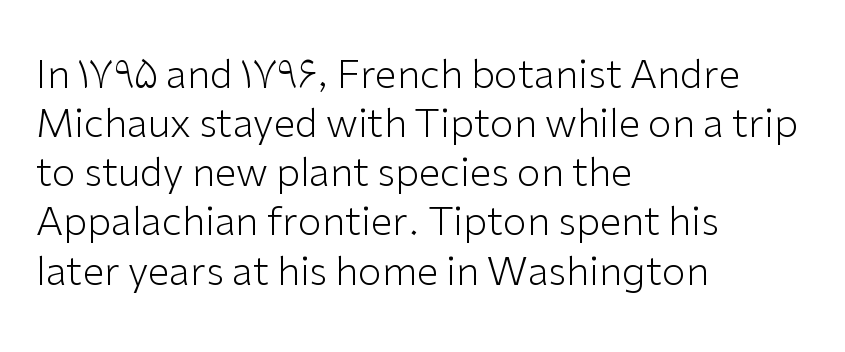
Regarding serifs, this sample does without them. Does extra space separate the letters? No, they use regular spacing. Is this a fixed-width face? No — the glyphs have proportional, varying widths. These lines sit exactly where default settings would place them.
